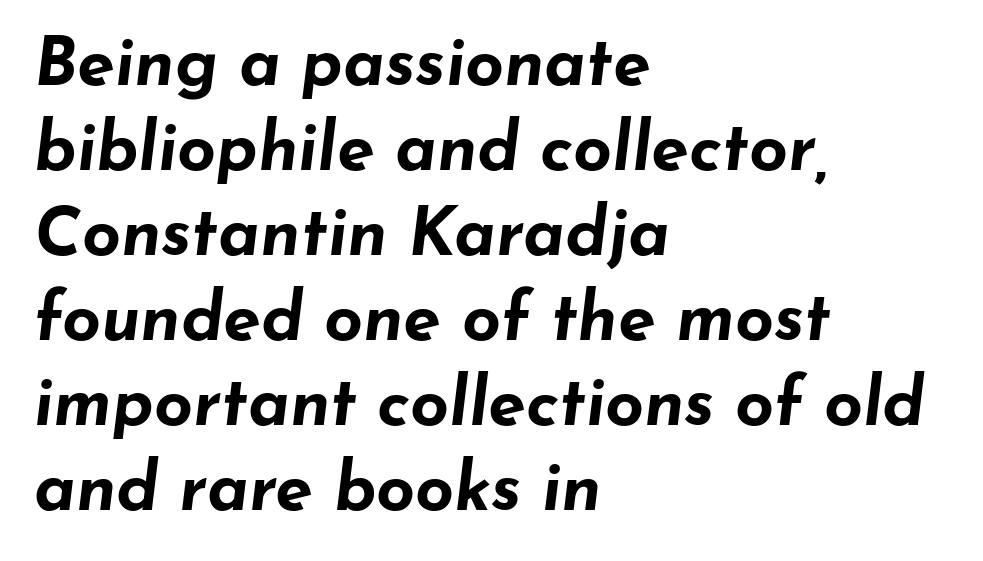
Q: Is the text bold? A: Yes.
Q: Is the text italic (slanted)? A: Yes, it leans right by about 7 degrees.
Q: Is the text underlined? A: No.
Q: How is the paragraph aligned? A: Left-aligned.
Q: Is the spacing between letters normal or unusually wide? A: Normal.
Q: Is the spacing between lines tight, normal or loose? A: Normal.
Q: Width (condensed, normal, or wide)? A: Wide.
Q: Stroke contrast? A: Low.
Q: x-height? A: Small.
Q: Monospaced? A: No.
